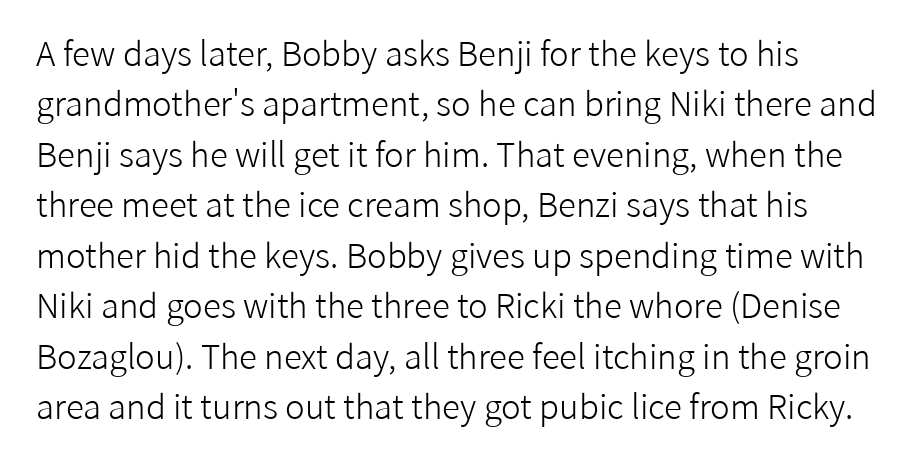
Characters remain perfectly vertical along every line. Unbolded letterforms with no extra heft. The leading is moderate, giving the passage an even texture. Do the characters align in a grid? No, the font is proportional. Are there feet on the stems? There aren't — it's a sans.
